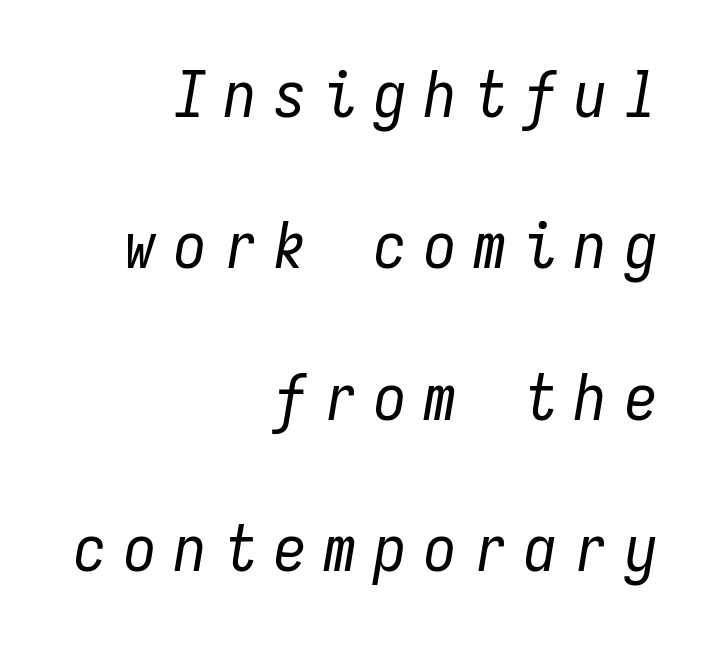
The tracking reads as deliberately expanded to a designer's eye. Every row of glyphs terminates at an identical x-position on the right. The passage shown is not underscored anywhere. Note the uniform advance width — an 'i' takes as much space as an 'm'. Compared with ordinary roman type, these characters are visibly tilted. Quick note: interline space is abundant.
